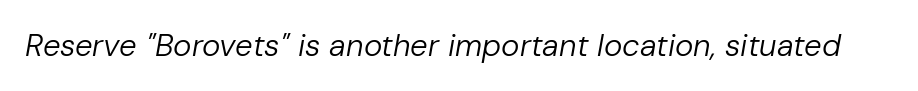
The whole block is typeset with a tilt. Spacing verdict: proportional, widths tailored to each character. In terms of letterspacing, this is plain default setting. Heaviness? Minimal to ordinary, like unemphasized prose. Type without underlining.
